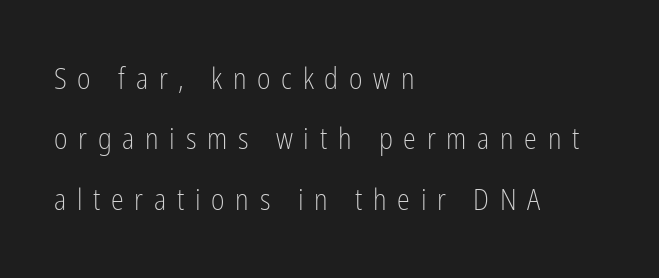
Q: Is the text bold? A: No.
Q: Is the text italic (slanted)? A: No, it is upright.
Q: Is the typeface a serif or a sans-serif typeface? A: Sans-serif.
Q: Is the text underlined? A: No.
Q: How is the paragraph aligned? A: Left-aligned.
Q: Is the spacing between letters normal or unusually wide? A: Unusually wide.
Q: Is the spacing between lines tight, normal or loose? A: Loose.
Q: Width (condensed, normal, or wide)? A: Condensed.
Q: Stroke contrast? A: Low.
Q: x-height? A: Medium.
Q: Monospaced? A: No.
